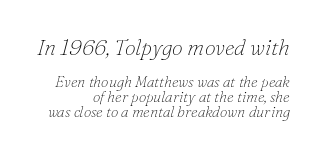
Q: Is the text bold? A: No.
Q: Is the text italic (slanted)? A: Yes, it leans right by about 16 degrees.
Q: Is the text underlined? A: No.
Q: How is the paragraph aligned? A: Right-aligned.
Q: Is the spacing between letters normal or unusually wide? A: Normal.
Q: Is the spacing between lines tight, normal or loose? A: Tight.
Q: Which block of text is set in a larger size, the first (top) or the second (bottom)? A: The first (top) one.
